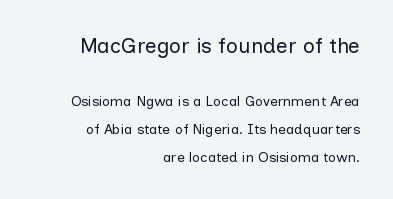
Horizontal bands of white between lines are thick stripes. Stems and bowls with no extra thickness — not bold. The rag falls on the left side of this text block. Honestly, there is no underline to notice here at all.
